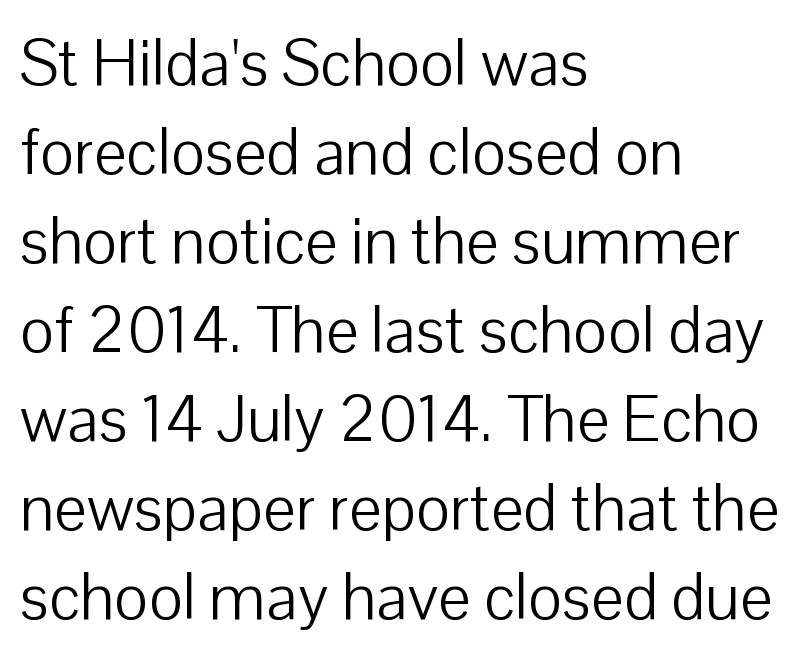
{"serif": "no", "italic": "no", "bold": "no", "weight": "light", "width": "normal", "stroke_contrast": "low", "x_height": "medium", "monospaced": "no", "underline": "no", "align": "left", "line_spacing": "normal", "line_spacing_ratio": 1.37, "letter_spacing": "normal", "letter_spacing_em": 0.0, "glyph_px": 65}
